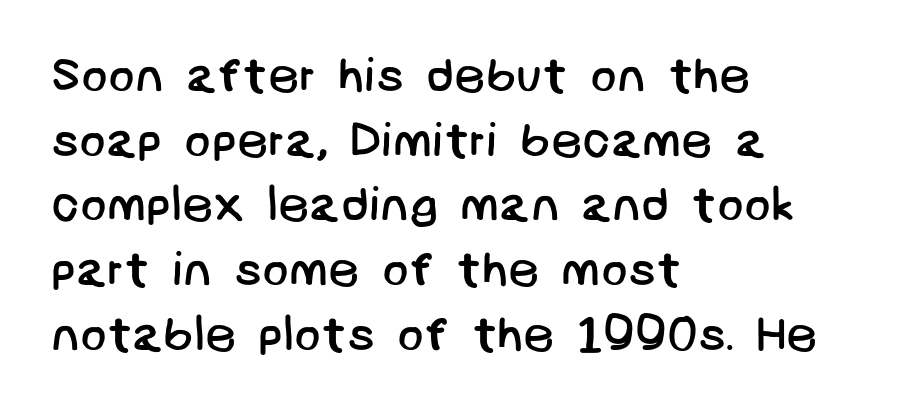
{"serif": "no", "bold": "no", "weight": "regular", "width": "normal", "stroke_contrast": "low", "x_height": "large", "underline": "no", "align": "left", "line_spacing": "normal", "line_spacing_ratio": 1.32, "letter_spacing": "normal", "letter_spacing_em": 0.0, "glyph_px": 49}
